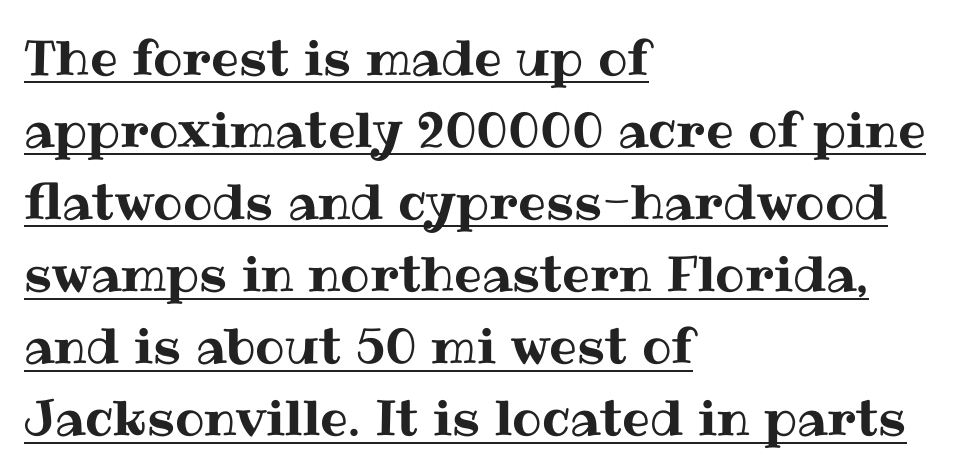
The image shows 49 px text type, upright; set left-aligned, normal line spacing (1.47x), normal letter spacing, underlined; medium stroke contrast and a medium x-height.
